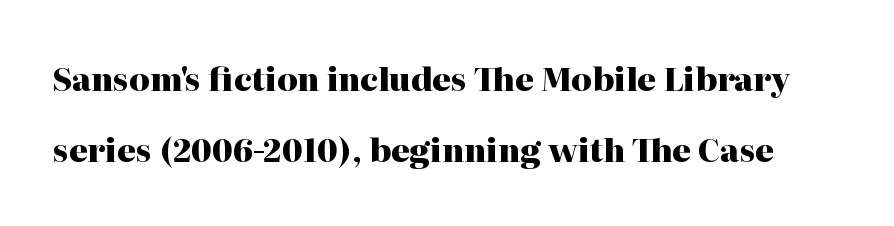
Q: Is the text bold? A: Yes.
Q: Is the text italic (slanted)? A: No, it is upright.
Q: Is the typeface a serif or a sans-serif typeface? A: Serif.
Q: Is the text underlined? A: No.
Q: Is the spacing between letters normal or unusually wide? A: Normal.
Q: Is the spacing between lines tight, normal or loose? A: Loose.
Q: Width (condensed, normal, or wide)? A: Normal.
Q: Stroke contrast? A: High.
Q: x-height? A: Medium.
Q: Monospaced? A: No.
